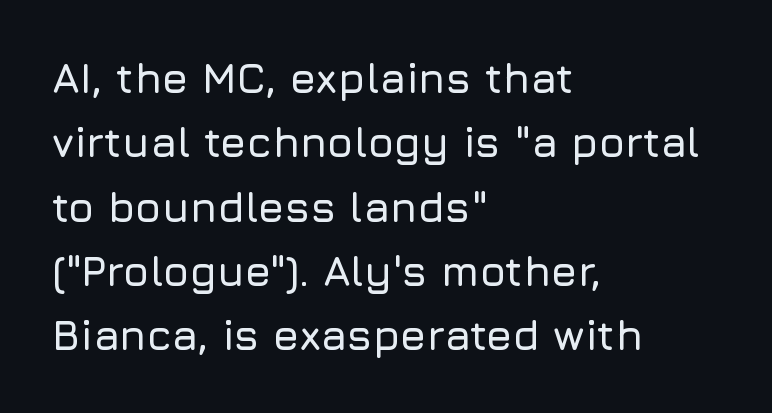
Q: Is the text italic (slanted)? A: No, it is upright.
Q: Is the typeface a serif or a sans-serif typeface? A: Sans-serif.
Q: Is the text underlined? A: No.
Q: How is the paragraph aligned? A: Left-aligned.
Q: Is the spacing between letters normal or unusually wide? A: Normal.
Q: Is the spacing between lines tight, normal or loose? A: Normal.
Q: Width (condensed, normal, or wide)? A: Normal.
Q: Stroke contrast? A: Low.
Q: x-height? A: Medium.
Q: Monospaced? A: No.
